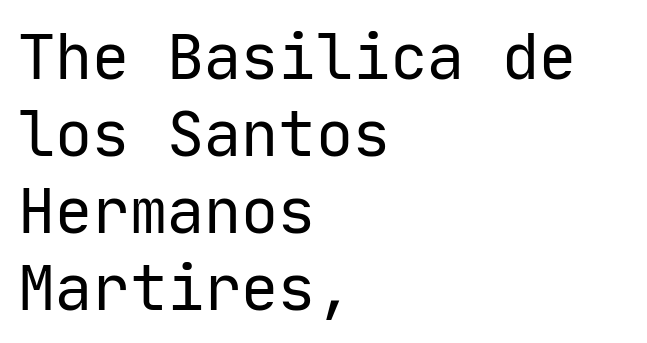
Is the stroke heavy? The answer is a plain regular-or-lighter. Words appear dense and cohesive because spacing is normal. This sample uses a sans-serif face. This is roman type, the default non-slanted kind.
